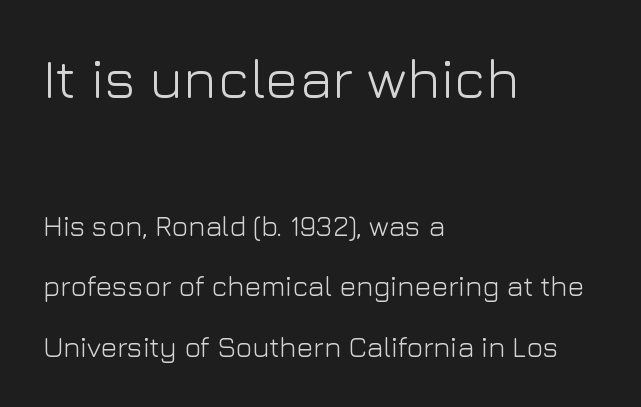
{"serif": "no", "italic": "no", "bold": "no", "weight": "light", "width": "normal", "stroke_contrast": "low", "x_height": "medium", "monospaced": "no", "underline": "no", "align": "left", "line_spacing": "loose", "line_spacing_ratio": 2.15, "letter_spacing": "normal", "letter_spacing_em": 0.0, "larger_block": "first", "size_ratio": 2.0, "glyph_px": 56}
